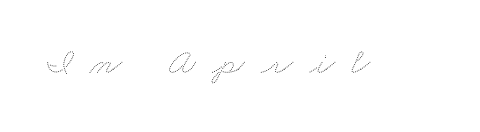
The passage shown is typed in a proportional face where columns would drift. Descenders hang freely into open space. Inter-character spacing is expanded well beyond the font's built-in metrics. These glyphs show unthickened strokes, regular width or finer.
